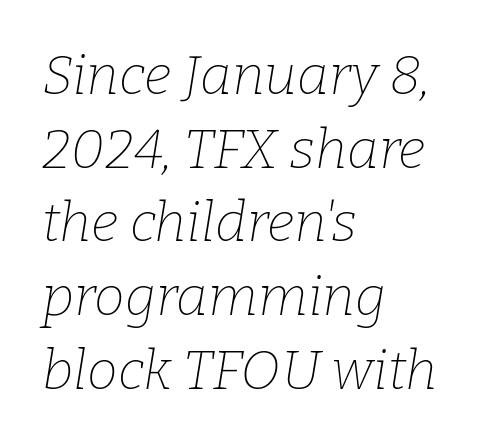
The image shows 55 px thin serif type, italic (leaning right); set left-aligned, normal line spacing (1.34x), normal letter spacing, not underlined; low stroke contrast and a medium x-height.
